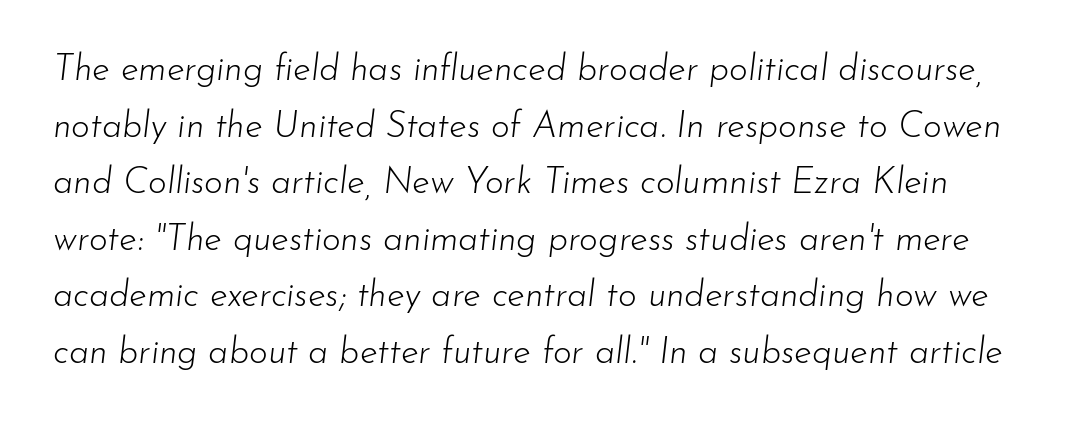
This sample uses an oblique cut, with every glyph tilted off the vertical. Looks like regular typesetting: each glyph gets only the width it needs. No word sits above an underline. Tracking value appears to be zero — textbook default spacing.
